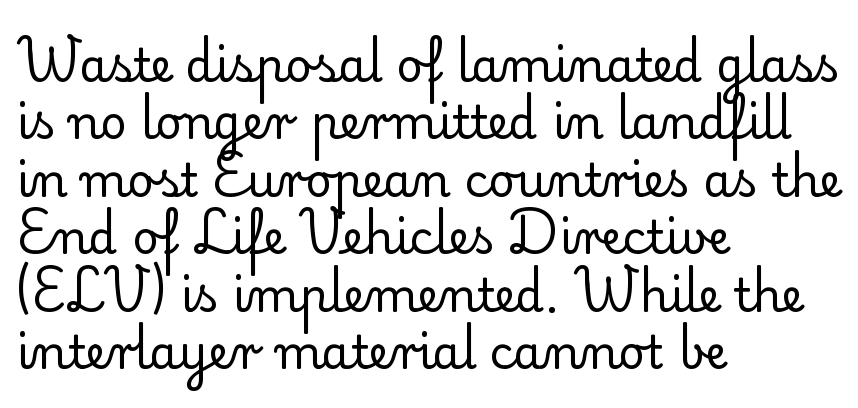
Compared with typical paragraphs, the rows here are spaced about the same. Typeset ragged right — the left edge is the straight one. The typography opts for an upright posture over an oblique one. Letterform terminals end in serifs throughout the passage. The rendering keeps characters at their native spacing.
